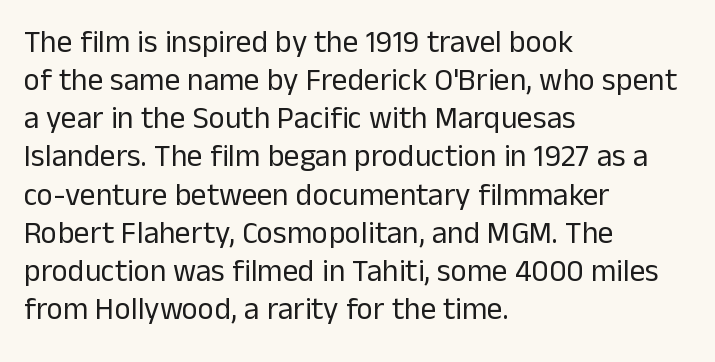
The specimen reads as upright at a glance. Plain, unruled lines of type. The rendering keeps characters at their native spacing. Stem width sits at or under what a default text font uses.
